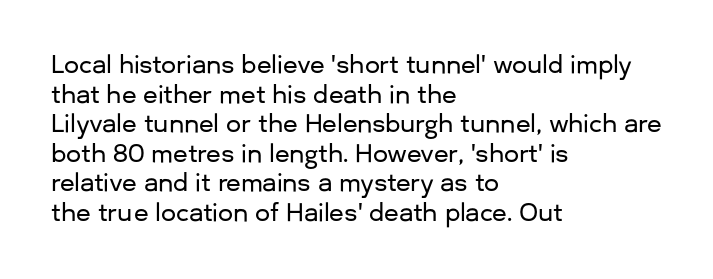
{"italic": "no", "underline": "no", "align": "left", "line_spacing_ratio": 1.23, "letter_spacing": "normal", "letter_spacing_em": 0.0, "glyph_px": 24}
